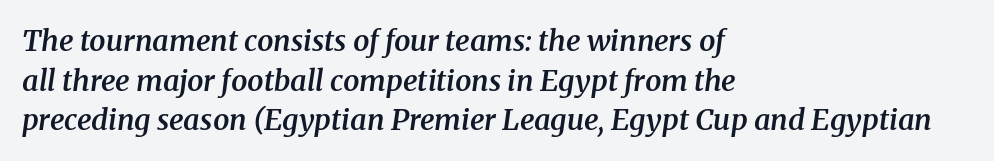
The image shows 29 px semibold serif type, italic (leaning right); set left-aligned, normal line spacing (1.37x), normal letter spacing, not underlined; medium stroke contrast and a medium x-height.
